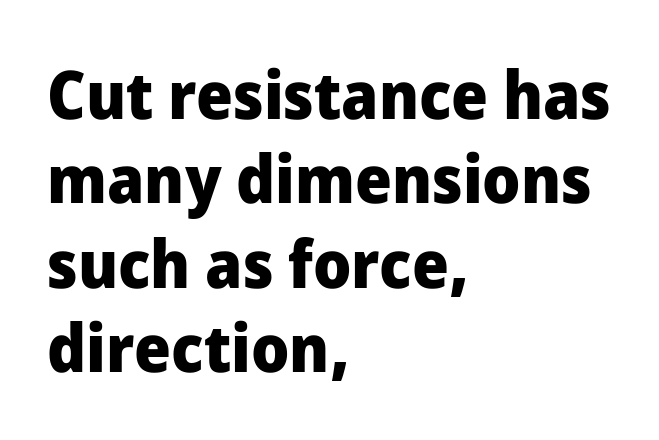
The image shows 67 px heavy sans-serif type, upright; set left-aligned, normal line spacing (1.26x), normal letter spacing, not underlined; low stroke contrast and a medium x-height.
